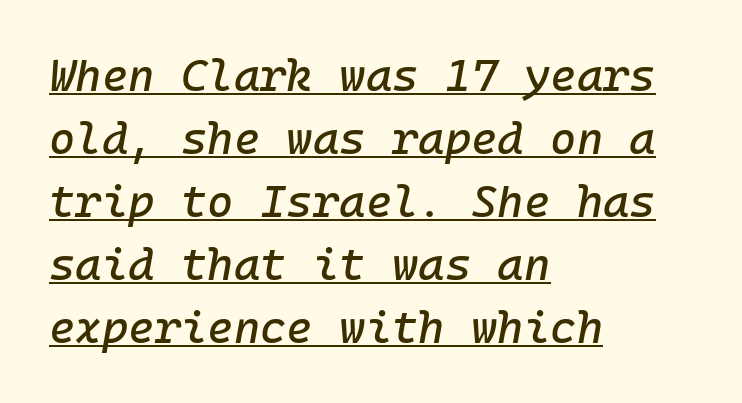
Posture: slanted. Tracking here is standard; glyphs follow each other at the usual distance. Visually the block forms a straight wall on the left and a jagged coastline on the right. Looks like someone drew a line under every word here. Whoever set this chose a conventional vertical rhythm.
